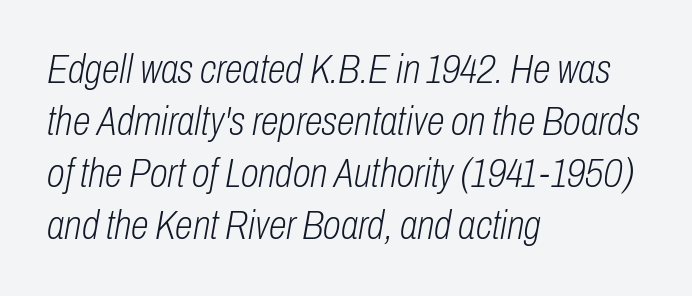
The image shows 41 px light, condensed type, italic (leaning right); set left-aligned, normal line spacing (1.27x), normal letter spacing, not underlined; low stroke contrast and a medium x-height.
